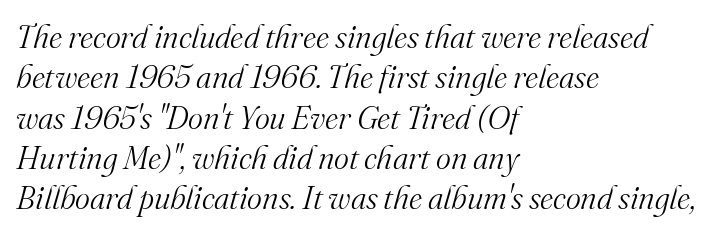
{"serif": "yes", "italic": "yes", "lean": "right", "slant_degrees": 16, "bold": "no", "weight": "light", "width": "normal", "stroke_contrast": "medium", "x_height": "small", "monospaced": "no", "underline": "no", "align": "left", "line_spacing": "normal", "line_spacing_ratio": 1.26, "letter_spacing": "normal", "letter_spacing_em": 0.0, "glyph_px": 32}
